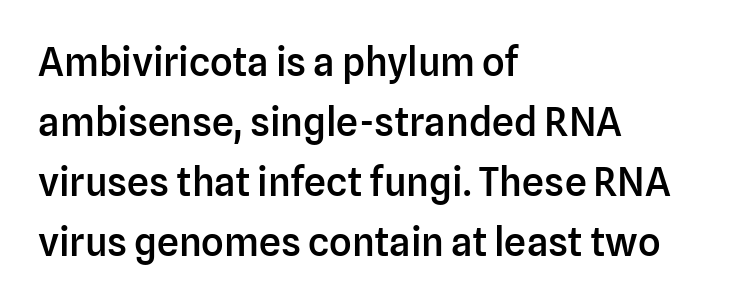
Q: Is the text bold? A: Semi-bold.
Q: Is the text italic (slanted)? A: No, it is upright.
Q: Is the typeface a serif or a sans-serif typeface? A: Sans-serif.
Q: Is the text underlined? A: No.
Q: How is the paragraph aligned? A: Left-aligned.
Q: Is the spacing between letters normal or unusually wide? A: Normal.
Q: Is the spacing between lines tight, normal or loose? A: Normal.
Q: Width (condensed, normal, or wide)? A: Normal.
Q: Stroke contrast? A: Low.
Q: x-height? A: Medium.
Q: Monospaced? A: No.
